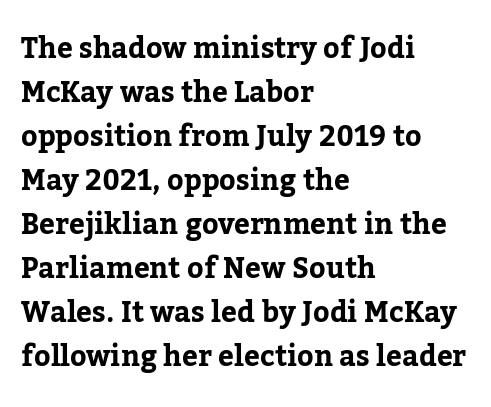
Q: Is the text italic (slanted)? A: No, it is upright.
Q: Is the typeface a serif or a sans-serif typeface? A: Serif.
Q: Is the text underlined? A: No.
Q: How is the paragraph aligned? A: Left-aligned.
Q: Is the spacing between letters normal or unusually wide? A: Normal.
Q: Is the spacing between lines tight, normal or loose? A: Normal.
Q: Width (condensed, normal, or wide)? A: Normal.
Q: Stroke contrast? A: Low.
Q: x-height? A: Medium.
Q: Monospaced? A: No.
